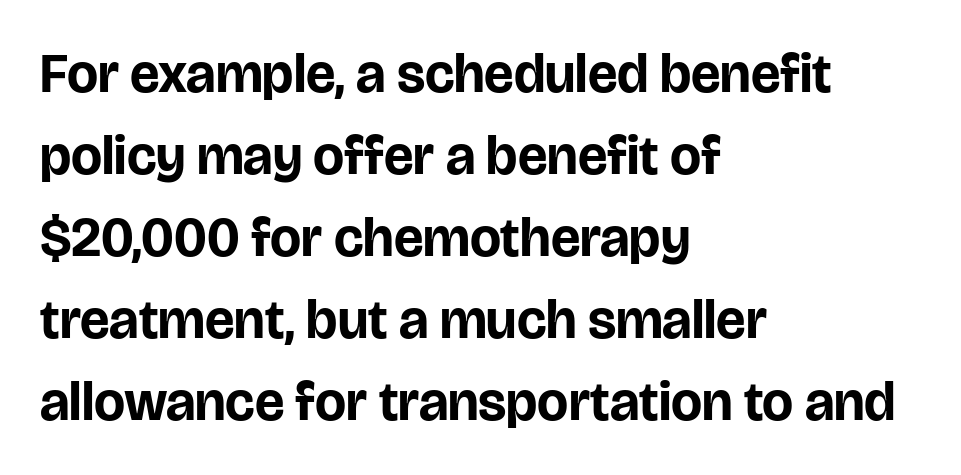
A clean baseline with only descenders dipping below it. The letters are bold, with thick, heavy strokes. Is this a fixed-width face? No — the glyphs have proportional, varying widths. Serif or sans? Sans — the stroke terminals are bare. Here the glyphs are tracked normally, forming tight word shapes.
